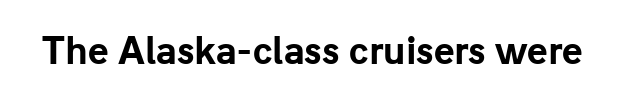
{"serif": "no", "italic": "no", "bold": "yes", "weight": "bold", "width": "normal", "stroke_contrast": "low", "x_height": "medium", "monospaced": "no", "underline": "no", "letter_spacing": "normal", "letter_spacing_em": 0.0, "glyph_px": 35}
